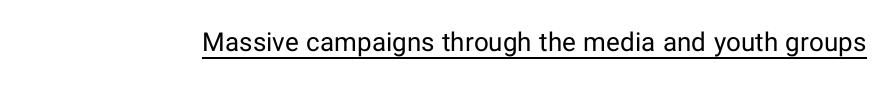
Short note: letters normally spaced. Is this a heavy cut? Hardly; it is regular or lighter. This sample uses an upright cut, with every glyph sitting square on the baseline. Is there an underline? Yes — a line sits under the letters.
